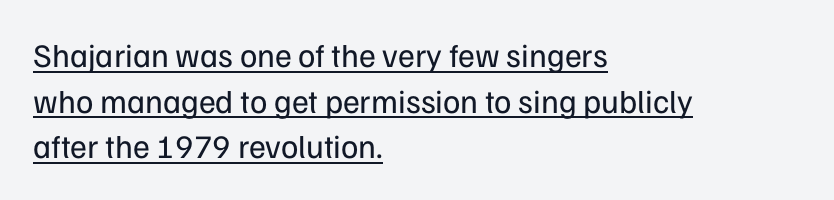
Q: Is the text bold? A: No.
Q: Is the text italic (slanted)? A: No, it is upright.
Q: Is the typeface a serif or a sans-serif typeface? A: Sans-serif.
Q: Is the text underlined? A: Yes.
Q: How is the paragraph aligned? A: Left-aligned.
Q: Is the spacing between letters normal or unusually wide? A: Normal.
Q: Is the spacing between lines tight, normal or loose? A: Normal.
Q: Width (condensed, normal, or wide)? A: Normal.
Q: Stroke contrast? A: Low.
Q: x-height? A: Medium.
Q: Monospaced? A: No.
